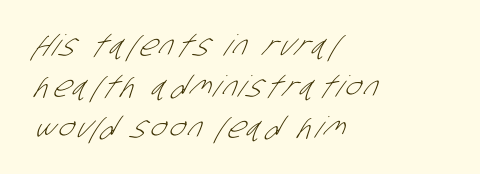
The image shows 29 px light, condensed sans-serif type; set left-aligned, normal line spacing (1.41x), not underlined; low stroke contrast and a large x-height.
